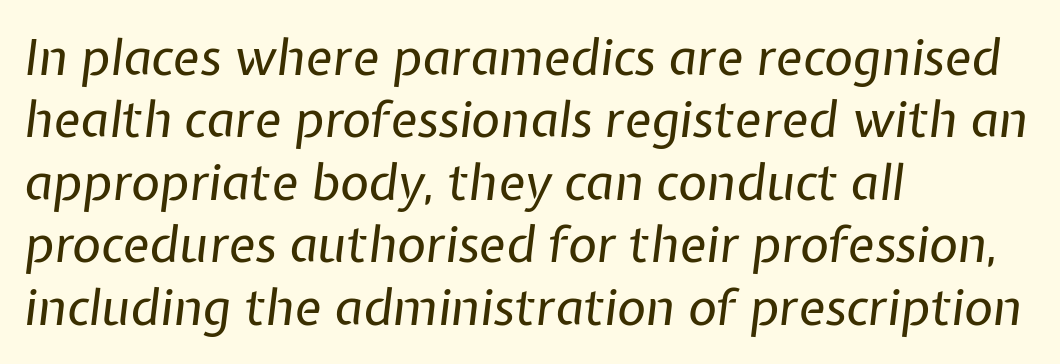
{"italic": "yes", "lean": "right", "slant_degrees": 7, "bold": "no", "weight": "regular", "width": "normal", "stroke_contrast": "low", "x_height": "medium", "monospaced": "no", "underline": "no", "align": "left", "line_spacing": "normal", "line_spacing_ratio": 1.25, "letter_spacing": "normal", "letter_spacing_em": 0.0, "glyph_px": 50}
